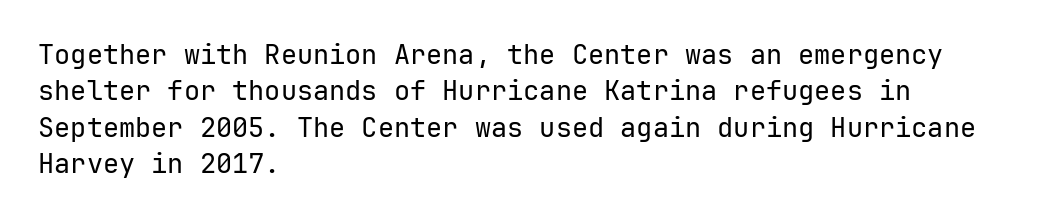
Q: Is the text bold? A: No.
Q: Is the text italic (slanted)? A: No, it is upright.
Q: Is the text underlined? A: No.
Q: How is the paragraph aligned? A: Left-aligned.
Q: Is the spacing between letters normal or unusually wide? A: Normal.
Q: Is the spacing between lines tight, normal or loose? A: Normal.
